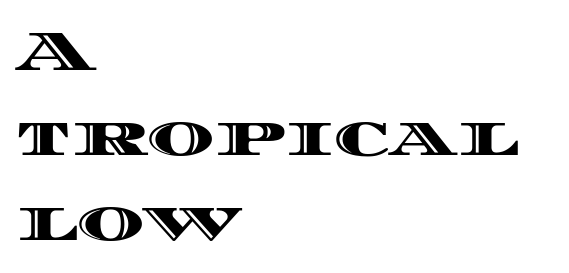
Nope, not italic — everything's standing straight. Note the varied advance widths — an 'i' is clearly narrower than an 'm'. The space directly below the letters is spotless. Does extra space separate the letters? No, they use regular spacing. The designer left line spacing at the default. Horizontally, the lines are justified to the leading edge only.
